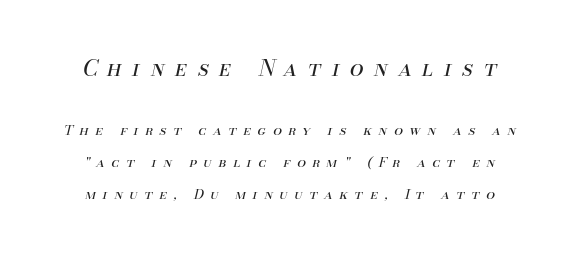
This sample uses expanded letter spacing, leaving extra air between glyphs. A clean baseline with only descenders dipping below it. No letter is thick-stroked: the sample isn't bold. The letters in the upper block stand taller than those in the block below.
